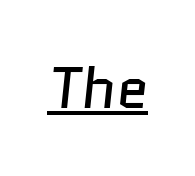
Q: Is the text bold? A: No.
Q: Is the typeface a serif or a sans-serif typeface? A: Sans-serif.
Q: Is the text underlined? A: Yes.
Q: Is the spacing between letters normal or unusually wide? A: Normal.
Q: Width (condensed, normal, or wide)? A: Normal.
Q: Stroke contrast? A: Low.
Q: x-height? A: Medium.
Q: Monospaced? A: No.
